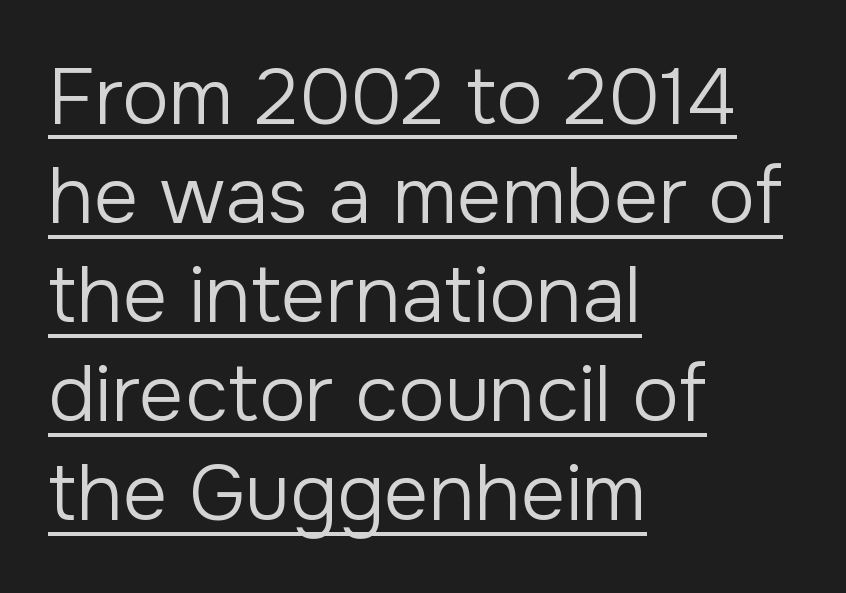
{"serif": "no", "italic": "no", "bold": "no", "weight": "regular", "width": "normal", "stroke_contrast": "low", "x_height": "medium", "monospaced": "no", "underline": "yes", "align": "left", "line_spacing": "normal", "line_spacing_ratio": 1.27, "letter_spacing": "normal", "letter_spacing_em": 0.0, "glyph_px": 78}
